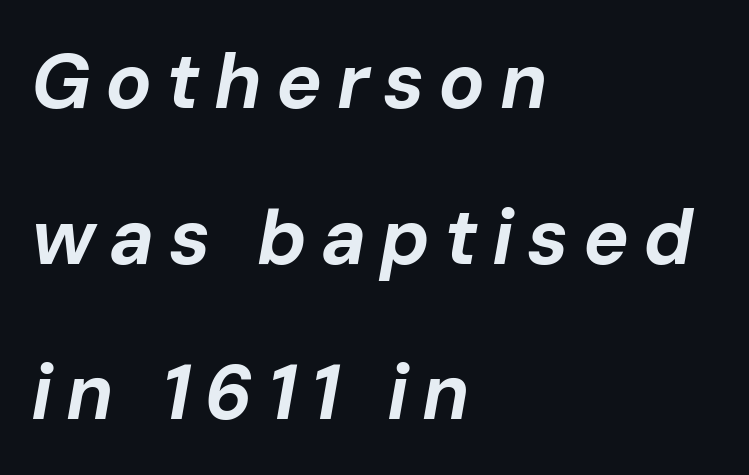
Q: Is the text bold? A: Yes.
Q: Is the text italic (slanted)? A: Yes, it leans right by about 10 degrees.
Q: Is the text underlined? A: No.
Q: How is the paragraph aligned? A: Left-aligned.
Q: Is the spacing between lines tight, normal or loose? A: Loose.
Q: Width (condensed, normal, or wide)? A: Normal.
Q: Stroke contrast? A: Low.
Q: x-height? A: Medium.
Q: Monospaced? A: No.
